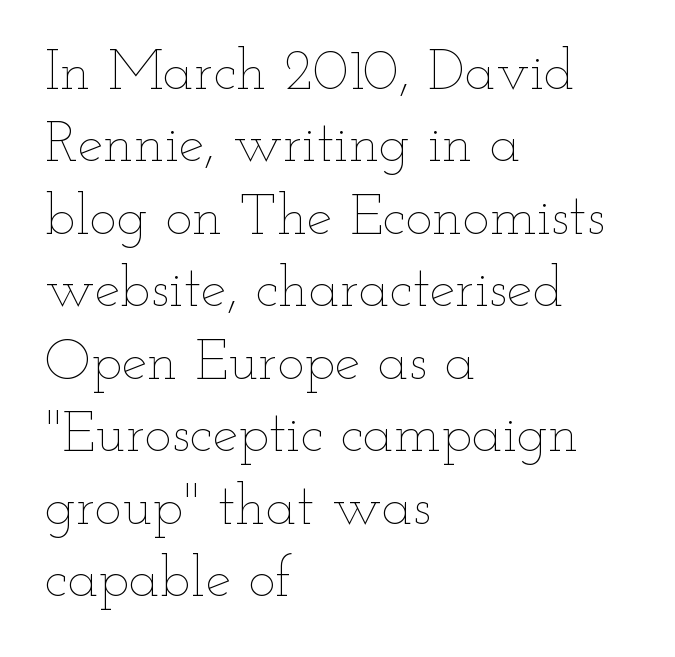
One-word summary of the alignment: left. Do the letters lean? They stand straight. Proportional: the letters do not fall into vertical columns. Tracking here is standard; glyphs follow each other at the usual distance. The words here are not underlined.
